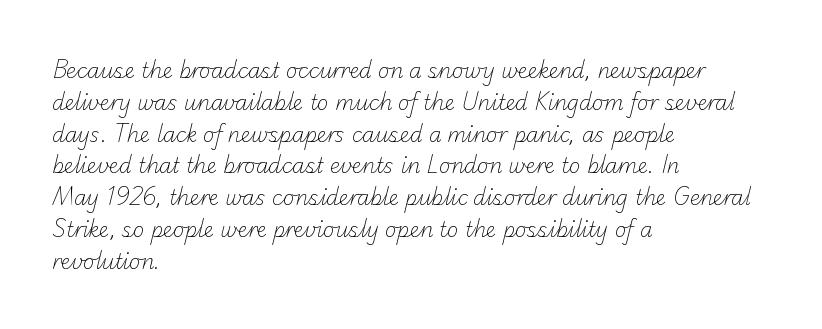
Q: Is the text bold? A: No.
Q: Is the text underlined? A: No.
Q: How is the paragraph aligned? A: Left-aligned.
Q: Is the spacing between letters normal or unusually wide? A: Normal.
Q: Is the spacing between lines tight, normal or loose? A: Normal.
